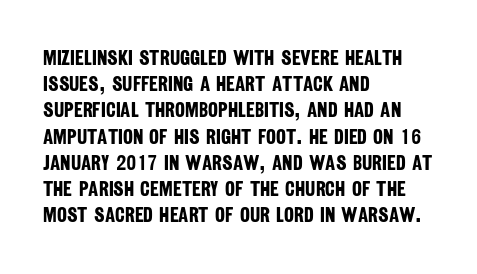
Q: Is the text bold? A: Yes.
Q: Is the text underlined? A: No.
Q: How is the paragraph aligned? A: Left-aligned.
Q: Is the spacing between letters normal or unusually wide? A: Normal.
Q: Is the spacing between lines tight, normal or loose? A: Normal.
